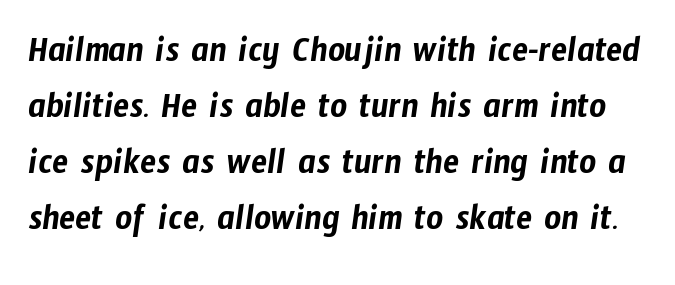
{"serif": "no", "width": "condensed", "stroke_contrast": "low", "x_height": "medium", "monospaced": "no", "underline": "no", "line_spacing": "normal", "line_spacing_ratio": 1.51, "letter_spacing": "normal", "letter_spacing_em": 0.0, "glyph_px": 37}
